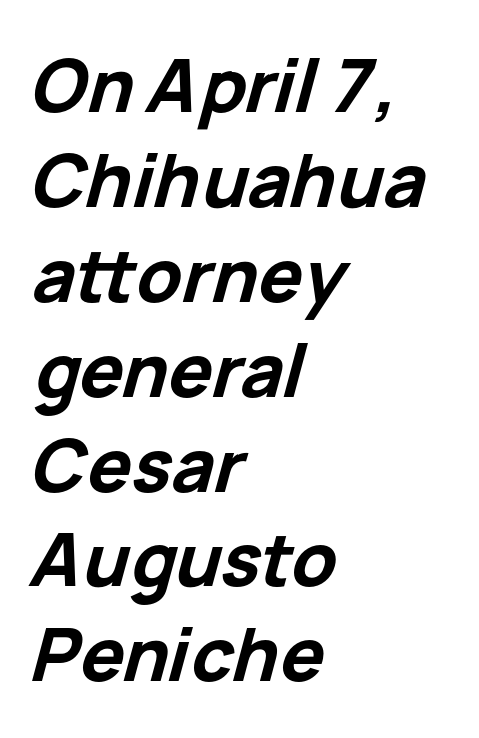
The image shows 73 px bold type, italic (leaning right); set left-aligned, normal line spacing (1.3x), normal letter spacing, not underlined; low stroke contrast and a medium x-height.
